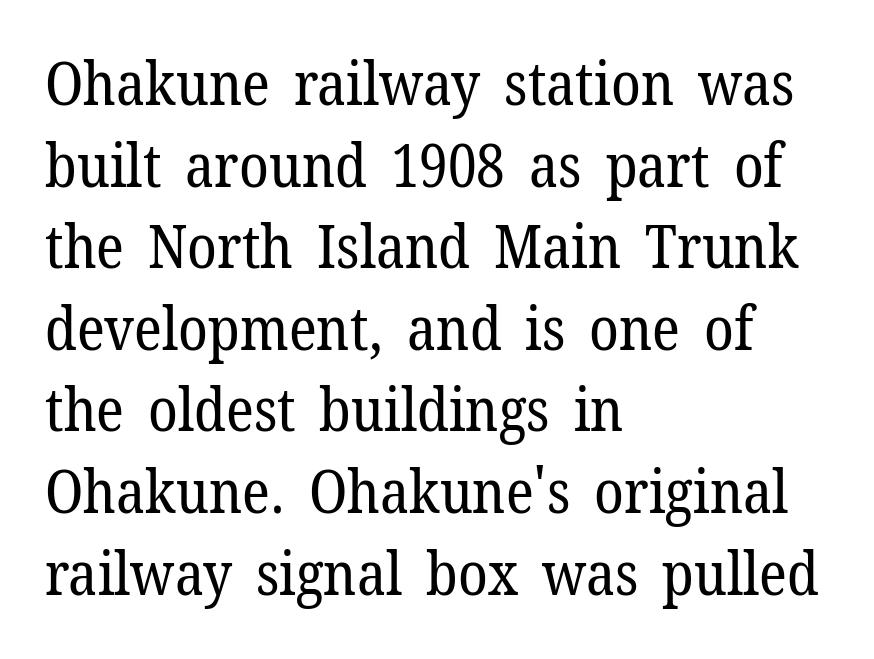
{"serif": "yes", "italic": "no", "bold": "no", "weight": "regular", "width": "normal", "stroke_contrast": "low", "x_height": "medium", "monospaced": "no", "underline": "no", "align": "left", "line_spacing": "normal", "line_spacing_ratio": 1.36, "letter_spacing": "normal", "letter_spacing_em": 0.0, "glyph_px": 60}
